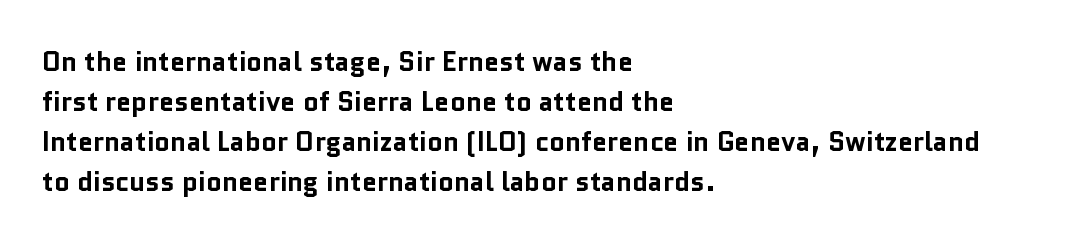
{"italic": "no", "bold": "yes", "underline": "no", "align": "left", "line_spacing": "normal", "line_spacing_ratio": 1.48, "letter_spacing": "normal", "letter_spacing_em": 0.0, "glyph_px": 27}
